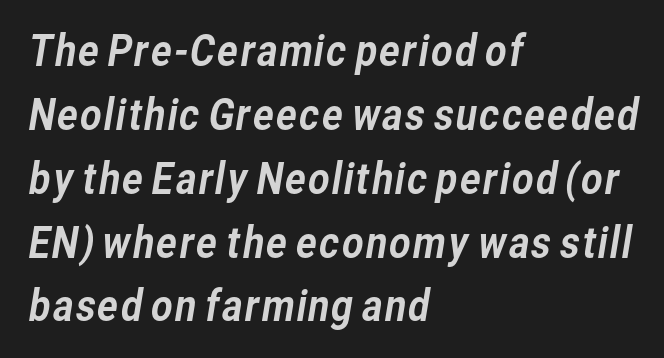
Q: Is the typeface a serif or a sans-serif typeface? A: Sans-serif.
Q: Is the text underlined? A: No.
Q: How is the paragraph aligned? A: Left-aligned.
Q: Is the spacing between letters normal or unusually wide? A: Normal.
Q: Is the spacing between lines tight, normal or loose? A: Normal.
Q: Width (condensed, normal, or wide)? A: Normal.
Q: Stroke contrast? A: Low.
Q: x-height? A: Medium.
Q: Monospaced? A: No.
